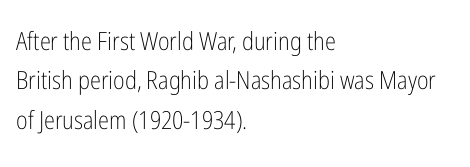
Q: Is the text bold? A: No.
Q: Is the text italic (slanted)? A: No, it is upright.
Q: Is the text underlined? A: No.
Q: How is the paragraph aligned? A: Left-aligned.
Q: Is the spacing between letters normal or unusually wide? A: Normal.
Q: Is the spacing between lines tight, normal or loose? A: Normal.
